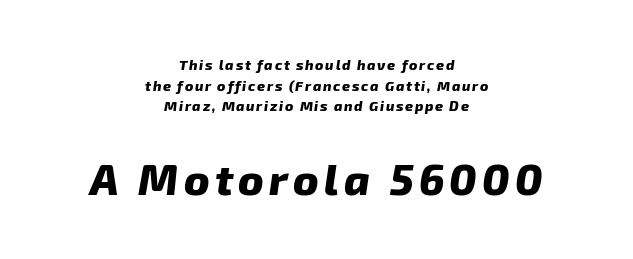
{"serif": "no", "bold": "yes", "weight": "heavy", "width": "normal", "stroke_contrast": "low", "x_height": "medium", "monospaced": "no", "underline": "no", "align": "center", "line_spacing": "normal", "line_spacing_ratio": 1.47, "larger_block": "second", "size_ratio": 3.07, "glyph_px": 43}
